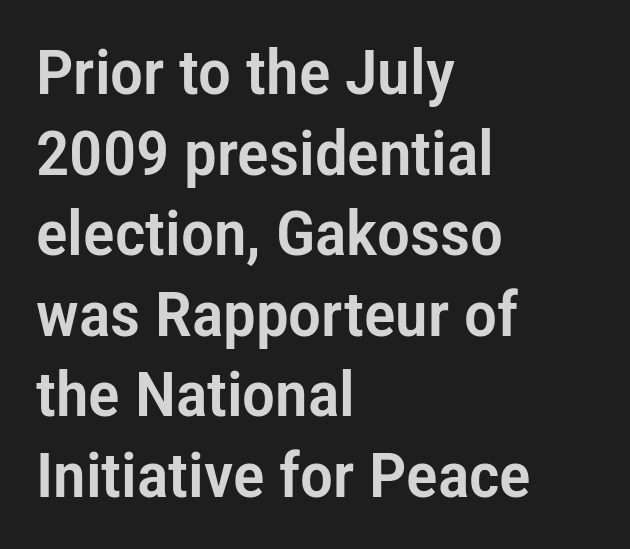
The image shows 62 px condensed sans-serif type, upright; set left-aligned, normal line spacing (1.3x), normal letter spacing, not underlined; low stroke contrast and a medium x-height.
